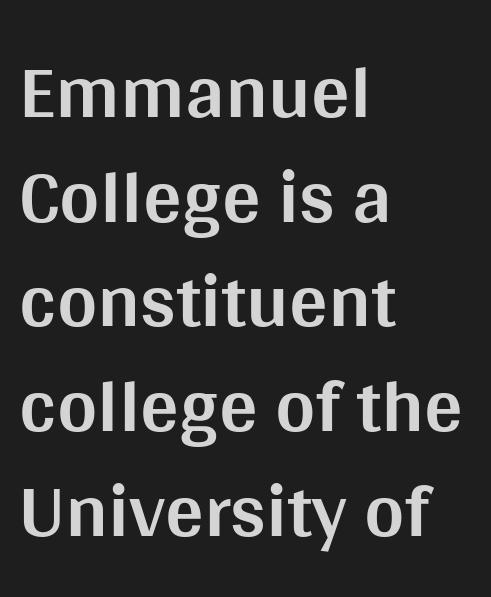
{"serif": "no", "italic": "no", "bold": "yes", "weight": "bold", "width": "normal", "stroke_contrast": "medium", "x_height": "large", "monospaced": "no", "underline": "no", "align": "left", "line_spacing": "normal", "line_spacing_ratio": 1.36, "letter_spacing": "normal", "letter_spacing_em": 0.0, "glyph_px": 77}
